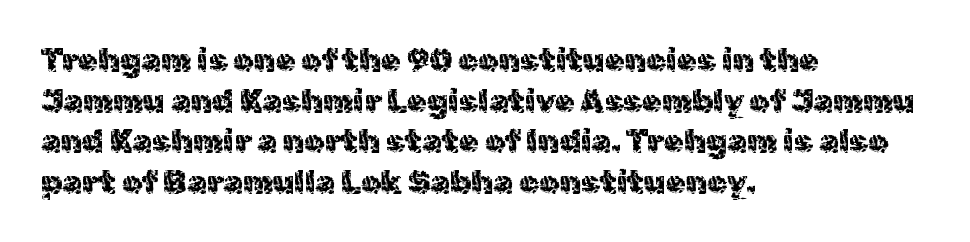
{"serif": "no", "italic": "no", "bold": "no", "weight": "regular", "width": "normal", "x_height": "medium", "monospaced": "no", "underline": "no", "align": "left", "line_spacing": "normal", "line_spacing_ratio": 1.27, "letter_spacing": "normal", "letter_spacing_em": 0.0, "glyph_px": 32}
